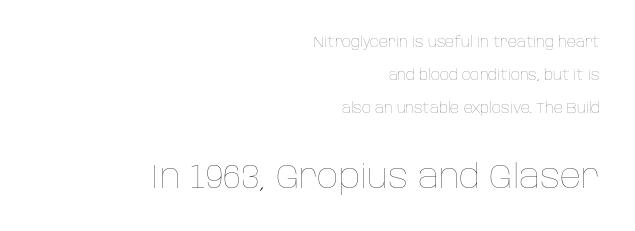
The image shows 33 px thin type, upright; set right-aligned, loose line spacing (2.37x), normal letter spacing, not underlined; the second (bottom) block is 2.36x larger; low stroke contrast and a large x-height.
